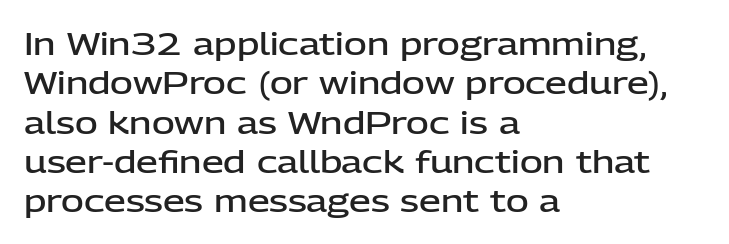
The image shows 31 px semibold sans-serif type, upright; set left-aligned, normal line spacing (1.27x), normal letter spacing, not underlined; low stroke contrast and a medium x-height.
